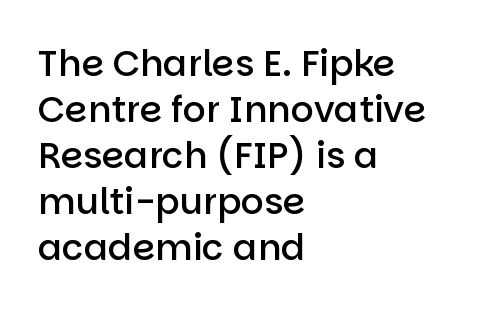
Q: Is the text bold? A: Semi-bold.
Q: Is the text italic (slanted)? A: No, it is upright.
Q: Is the typeface a serif or a sans-serif typeface? A: Sans-serif.
Q: Is the text underlined? A: No.
Q: How is the paragraph aligned? A: Left-aligned.
Q: Is the spacing between letters normal or unusually wide? A: Normal.
Q: Is the spacing between lines tight, normal or loose? A: Normal.
Q: Width (condensed, normal, or wide)? A: Normal.
Q: Stroke contrast? A: Low.
Q: x-height? A: Large.
Q: Monospaced? A: No.
